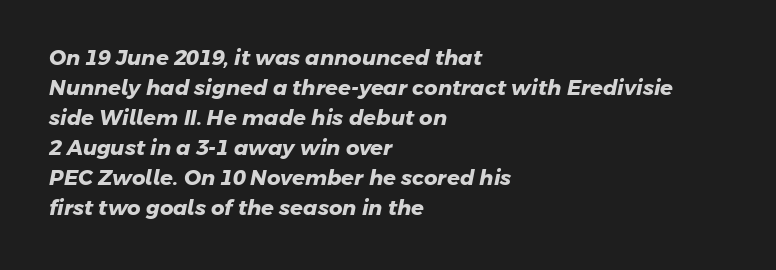
The image shows 21 px bold type; set left-aligned, normal line spacing (1.43x), normal letter spacing, not underlined.
